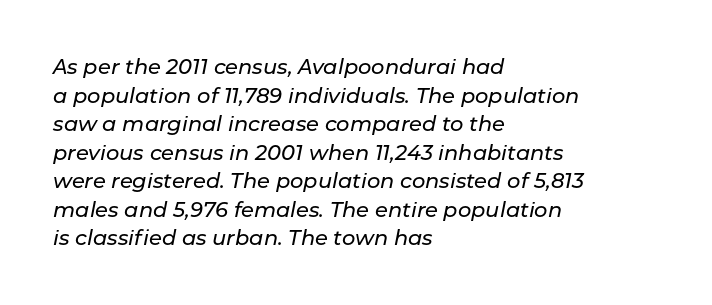
{"italic": "yes", "lean": "right", "slant_degrees": 11, "underline": "no", "align": "left", "line_spacing": "normal", "line_spacing_ratio": 1.36, "letter_spacing": "normal", "letter_spacing_em": 0.0, "glyph_px": 21}
